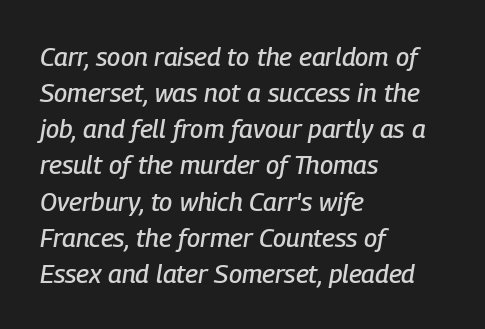
The image shows 26 px text type, italic (leaning right); set left-aligned, normal line spacing (1.39x), normal letter spacing, not underlined.
